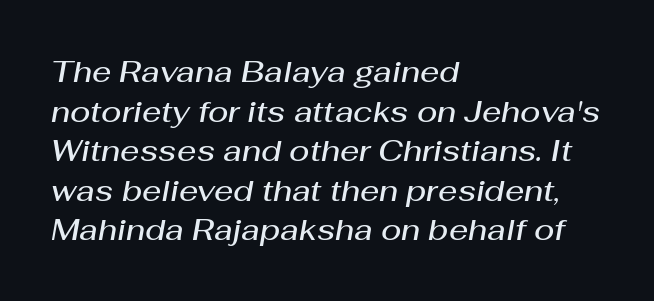
{"italic": "yes", "lean": "right", "slant_degrees": 10, "bold": "semi", "weight": "semibold", "width": "normal", "stroke_contrast": "medium", "x_height": "medium", "monospaced": "no", "underline": "no", "align": "left", "line_spacing": "normal", "line_spacing_ratio": 1.32, "letter_spacing": "normal", "letter_spacing_em": 0.0, "glyph_px": 30}
